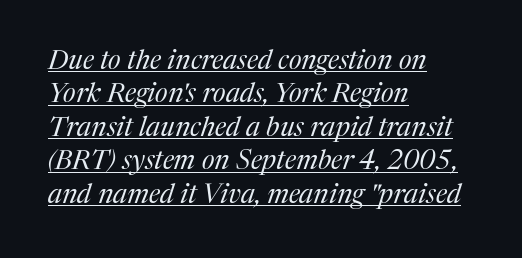
Q: Is the text bold? A: No.
Q: Is the text italic (slanted)? A: Yes, it leans right by about 17 degrees.
Q: Is the text underlined? A: Yes.
Q: How is the paragraph aligned? A: Left-aligned.
Q: Is the spacing between letters normal or unusually wide? A: Normal.
